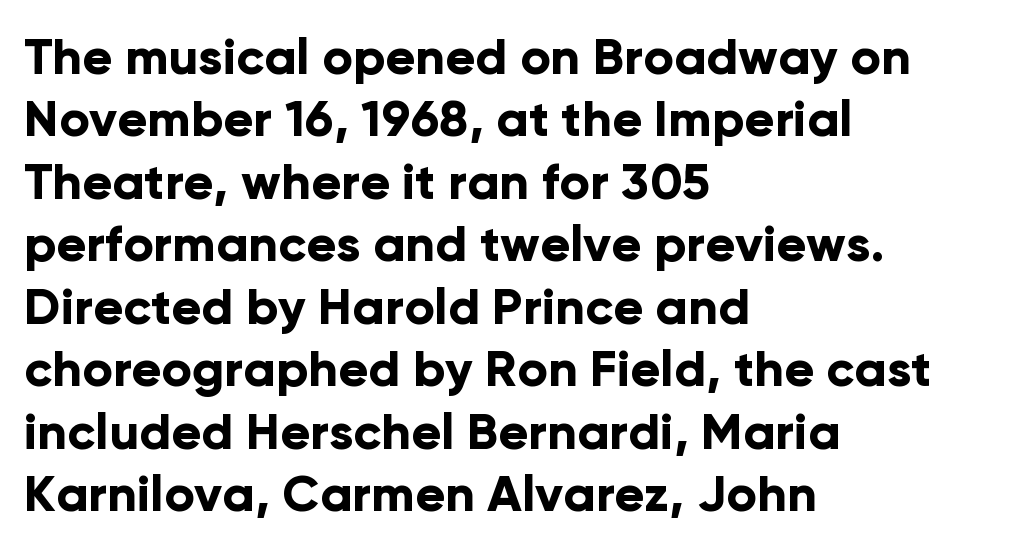
The image shows 50 px bold sans-serif type, upright; set left-aligned, normal line spacing (1.25x), normal letter spacing, not underlined; low stroke contrast and a medium x-height.
